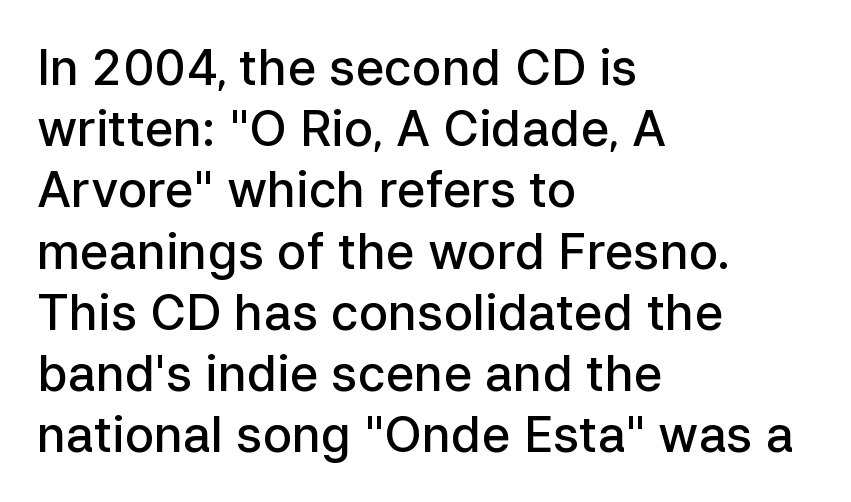
{"serif": "no", "italic": "no", "bold": "semi", "weight": "semibold", "width": "normal", "stroke_contrast": "low", "x_height": "medium", "monospaced": "no", "underline": "no", "align": "left", "line_spacing": "normal", "line_spacing_ratio": 1.25, "letter_spacing": "normal", "letter_spacing_em": 0.0, "glyph_px": 49}
